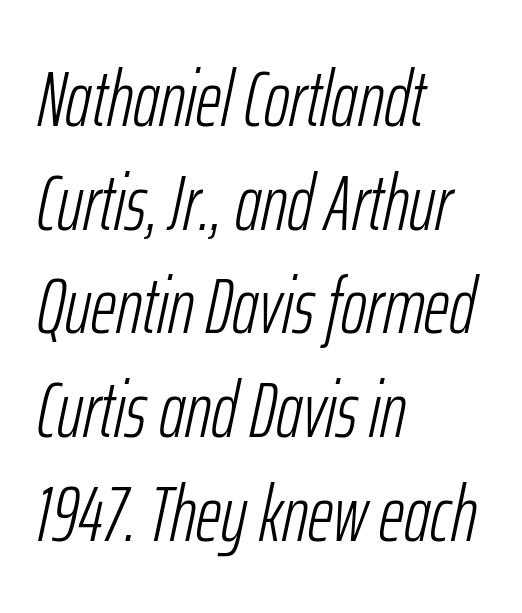
The image shows 78 px light, condensed type, italic (leaning right); set left-aligned, normal line spacing (1.33x), normal letter spacing, not underlined; low stroke contrast and a medium x-height.
